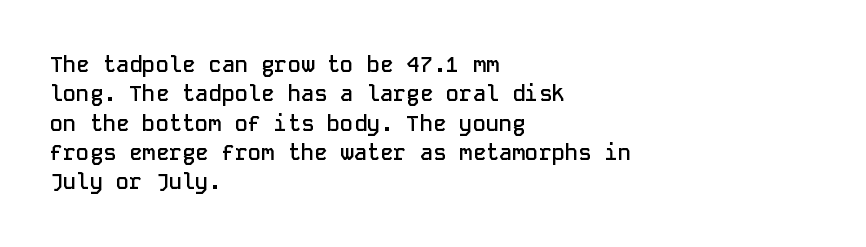
Q: Is the text bold? A: Semi-bold.
Q: Is the text italic (slanted)? A: No, it is upright.
Q: Is the text underlined? A: No.
Q: How is the paragraph aligned? A: Left-aligned.
Q: Is the spacing between letters normal or unusually wide? A: Normal.
Q: Is the spacing between lines tight, normal or loose? A: Normal.
